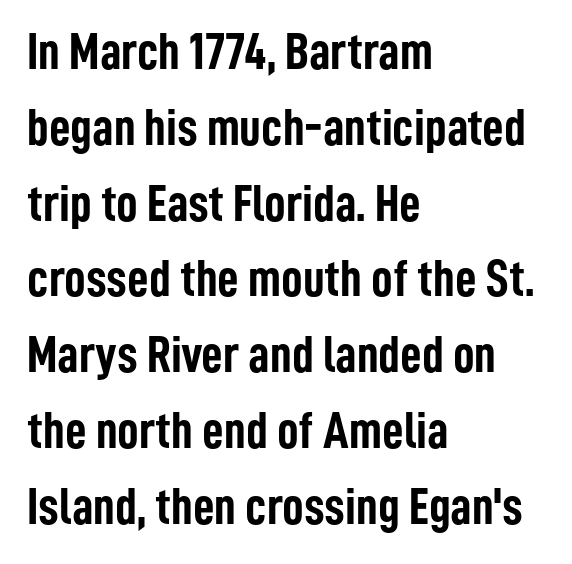
Notice how descenders clear the ascenders below comfortably — that's standard leading. Character widths vary here, with narrow letters taking less room than wide ones. The font family rendered here belongs to the sans-serif group. Any mark beneath the type? The region is blank. The gaps between neighbouring characters are ordinary and unremarkable.
